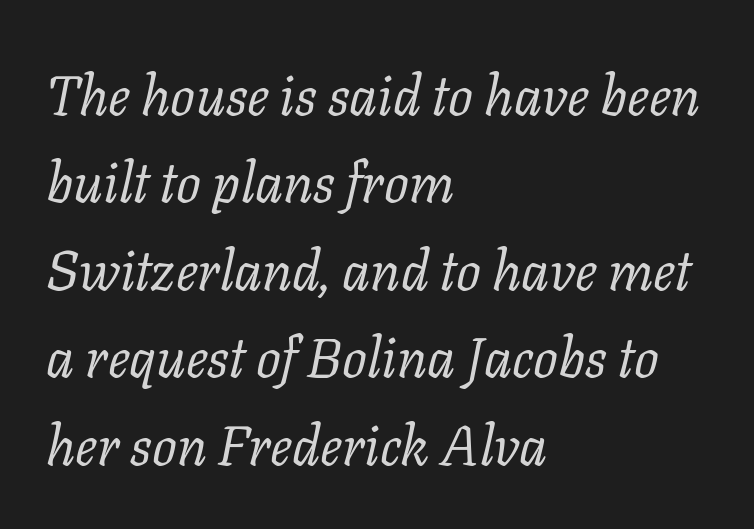
Q: Is the text bold? A: No.
Q: Is the text italic (slanted)? A: Yes, it leans right by about 11 degrees.
Q: Is the typeface a serif or a sans-serif typeface? A: Serif.
Q: Is the text underlined? A: No.
Q: How is the paragraph aligned? A: Left-aligned.
Q: Is the spacing between letters normal or unusually wide? A: Normal.
Q: Is the spacing between lines tight, normal or loose? A: Normal.
Q: Width (condensed, normal, or wide)? A: Normal.
Q: Stroke contrast? A: Low.
Q: x-height? A: Medium.
Q: Monospaced? A: No.
